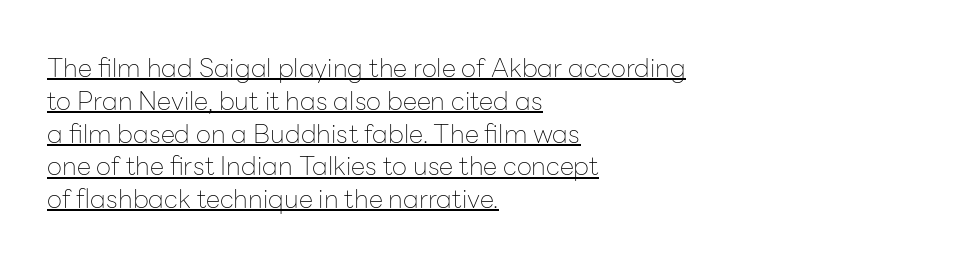
Q: Is the text bold? A: No.
Q: Is the text italic (slanted)? A: No, it is upright.
Q: Is the text underlined? A: Yes.
Q: How is the paragraph aligned? A: Left-aligned.
Q: Is the spacing between letters normal or unusually wide? A: Normal.
Q: Is the spacing between lines tight, normal or loose? A: Normal.
